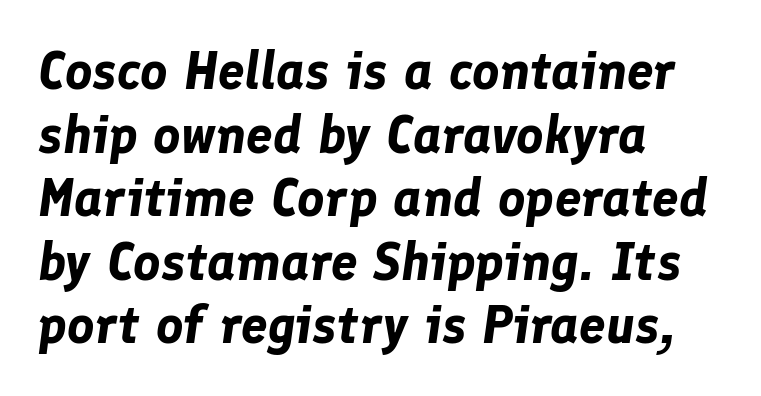
{"italic": "yes", "lean": "right", "slant_degrees": 8, "bold": "yes", "weight": "bold", "width": "normal", "stroke_contrast": "low", "x_height": "medium", "monospaced": "no", "underline": "no", "align": "left", "line_spacing_ratio": 1.2, "letter_spacing": "normal", "letter_spacing_em": 0.0, "glyph_px": 53}
